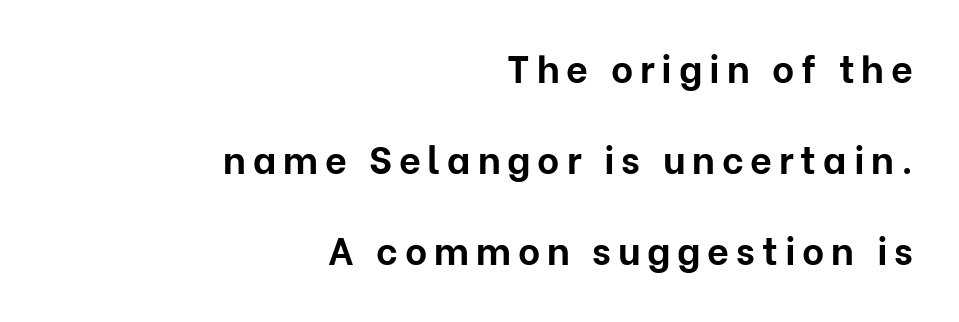
The image shows 38 px bold sans-serif type, upright; set right-aligned, loose line spacing (2.39x), not underlined; low stroke contrast and a medium x-height.
